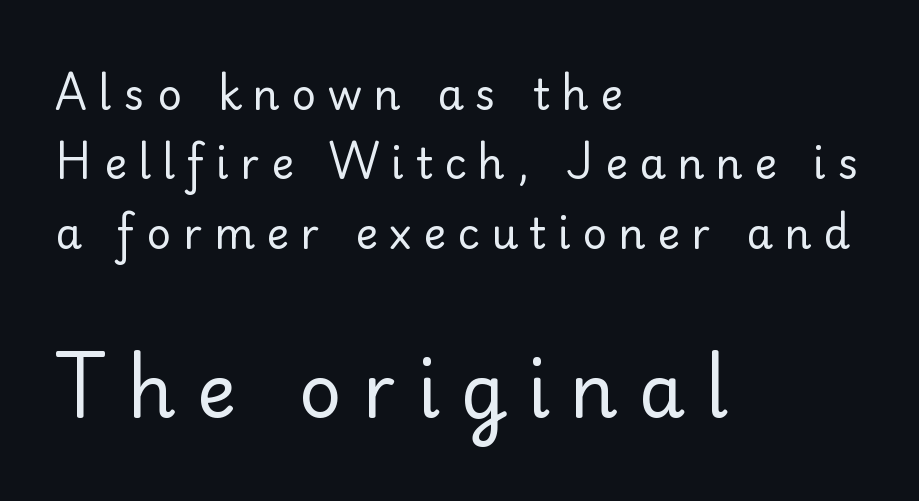
Q: Is the text bold? A: No.
Q: Is the text italic (slanted)? A: No, it is upright.
Q: Is the typeface a serif or a sans-serif typeface? A: Serif.
Q: Is the text underlined? A: No.
Q: How is the paragraph aligned? A: Left-aligned.
Q: Is the spacing between letters normal or unusually wide? A: Unusually wide.
Q: Is the spacing between lines tight, normal or loose? A: Normal.
Q: Which block of text is set in a larger size, the first (top) or the second (bottom)? A: The second (bottom) one.
Q: Width (condensed, normal, or wide)? A: Normal.
Q: Stroke contrast? A: Low.
Q: x-height? A: Small.
Q: Monospaced? A: No.
